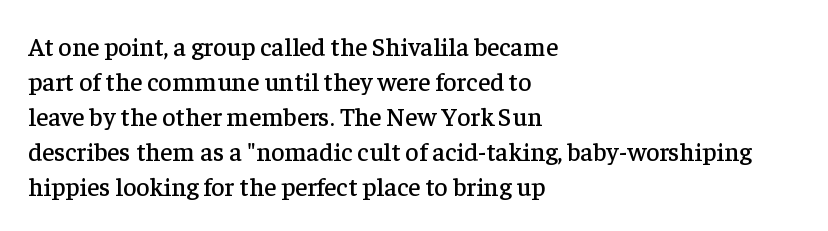
{"italic": "no", "underline": "no", "align": "left", "line_spacing": "normal", "line_spacing_ratio": 1.35, "letter_spacing": "normal", "letter_spacing_em": 0.0, "glyph_px": 26}
